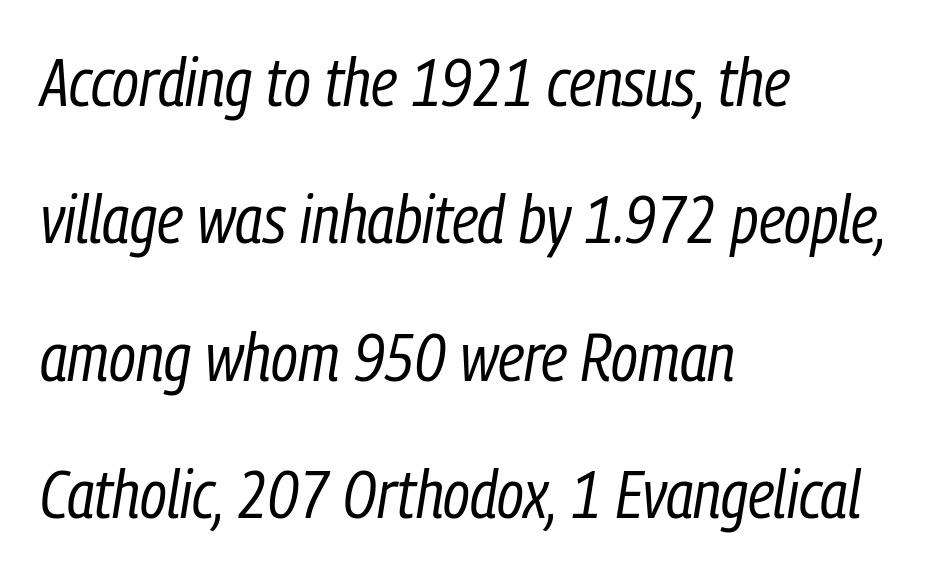
{"italic": "yes", "lean": "right", "slant_degrees": 9, "bold": "no", "weight": "regular", "width": "condensed", "stroke_contrast": "low", "x_height": "medium", "monospaced": "no", "underline": "no", "align": "left", "line_spacing": "loose", "line_spacing_ratio": 2.02, "letter_spacing": "normal", "letter_spacing_em": 0.0, "glyph_px": 68}
